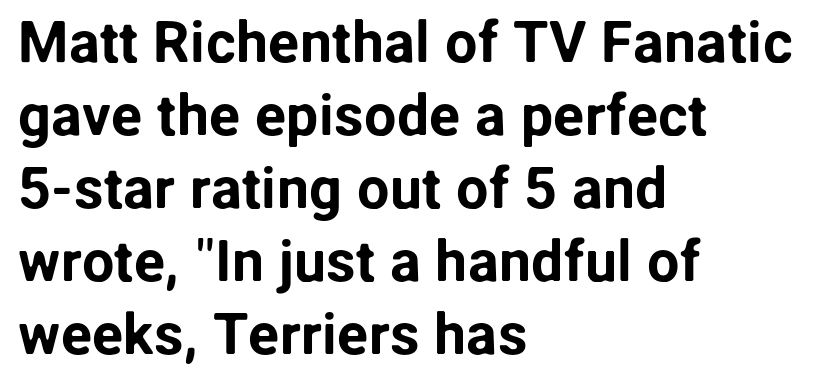
The image shows 58 px sans-serif type, upright; set left-aligned, normal line spacing (1.26x), normal letter spacing, not underlined; low stroke contrast and a medium x-height.
